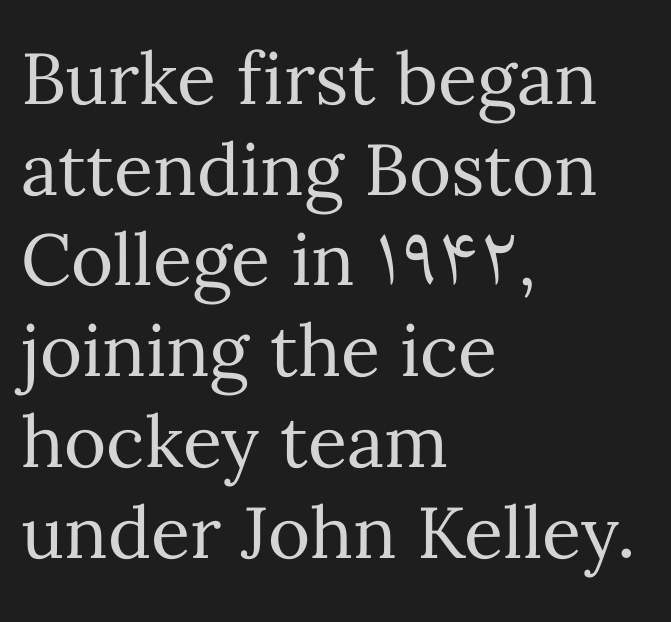
Short and long lines alike share a common starting point at left. Vertical stems look standard width or narrower in stroke. Looks like regular typesetting: each glyph gets only the width it needs. Just letters on the line, the space beneath them empty. Designer's note — italics off, roman on. Normally led — the rows are evenly, conventionally spaced.
